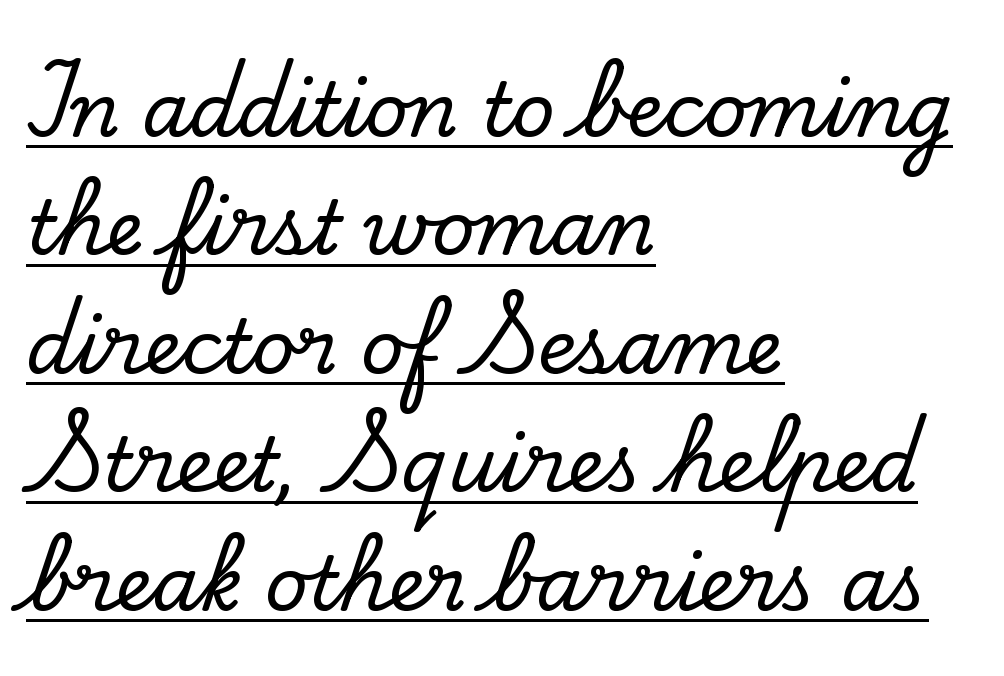
{"serif": "yes", "width": "normal", "stroke_contrast": "low", "x_height": "small", "monospaced": "no", "underline": "yes", "align": "left", "line_spacing": "normal", "line_spacing_ratio": 1.58, "letter_spacing": "normal", "letter_spacing_em": 0.0, "glyph_px": 75}
